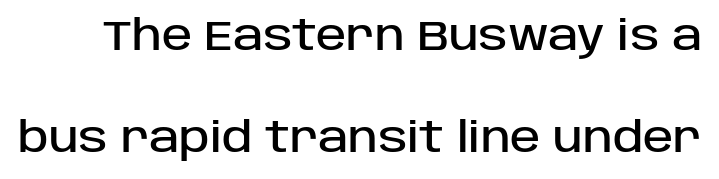
A bare baseline throughout the passage. A typesetter would label this face a sans. Vertical spacing — loose. You can tell it's not italic because the verticals are truly vertical. Character widths vary here, with narrow letters taking less room than wide ones. The rendering keeps characters at their native spacing.
